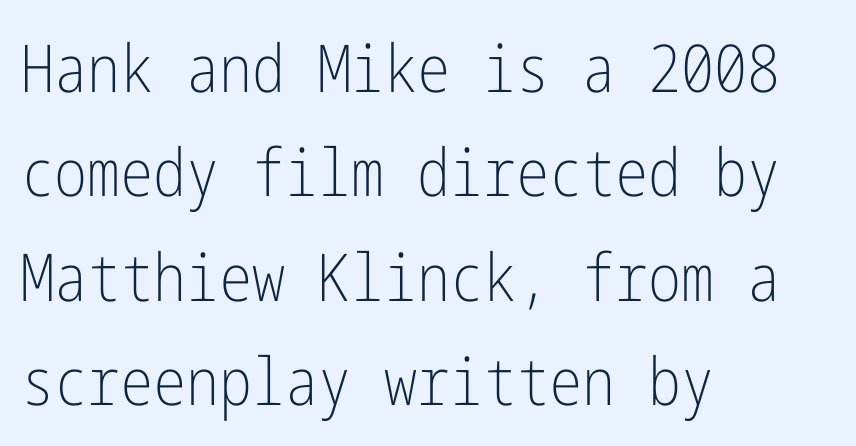
Q: Is the text bold? A: No.
Q: Is the text italic (slanted)? A: No, it is upright.
Q: Is the typeface a serif or a sans-serif typeface? A: Sans-serif.
Q: Is the text underlined? A: No.
Q: How is the paragraph aligned? A: Left-aligned.
Q: Is the spacing between letters normal or unusually wide? A: Normal.
Q: Is the spacing between lines tight, normal or loose? A: Normal.
Q: Width (condensed, normal, or wide)? A: Condensed.
Q: Stroke contrast? A: Low.
Q: x-height? A: Medium.
